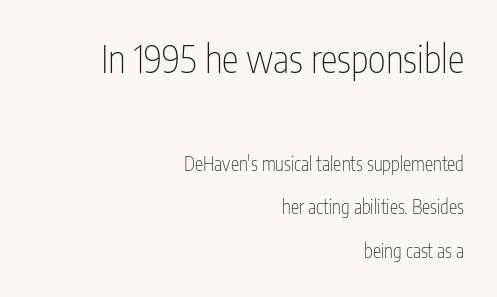
{"serif": "no", "italic": "no", "bold": "no", "weight": "thin", "width": "condensed", "stroke_contrast": "low", "x_height": "medium", "monospaced": "no", "underline": "no", "align": "right", "line_spacing": "loose", "line_spacing_ratio": 2.3, "letter_spacing": "normal", "letter_spacing_em": 0.0, "larger_block": "first", "size_ratio": 2.0, "glyph_px": 38}
